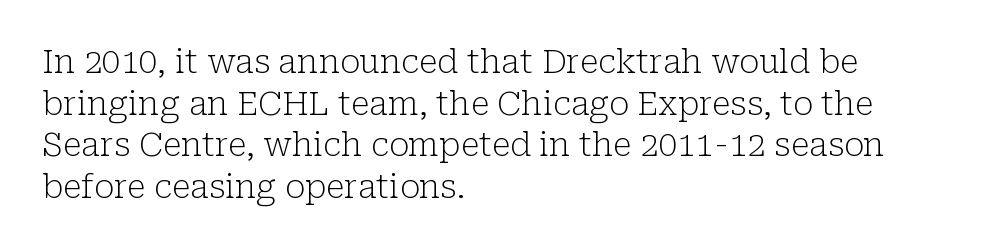
Every character sits straight up, as roman type does. Type style note: has serifs. Regular leading. Letter spacing: default.
